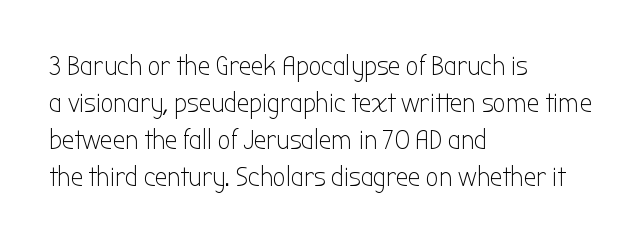
Looks like regular typesetting: each glyph gets only the width it needs. Decoration check: the copy has no underline. Left-aligned paragraph, ragged on the right. Characters follow at the spacing the type designer built in. Unlike a traditional serif, this face leaves its strokes unadorned.
